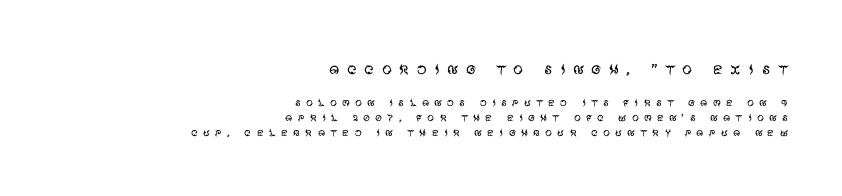
The image shows 20 px text type, upright; set right-aligned, tight line spacing (1.09x), unusually wide letter spacing (+0.35 em), not underlined; the first (top) block is 1.43x larger.
